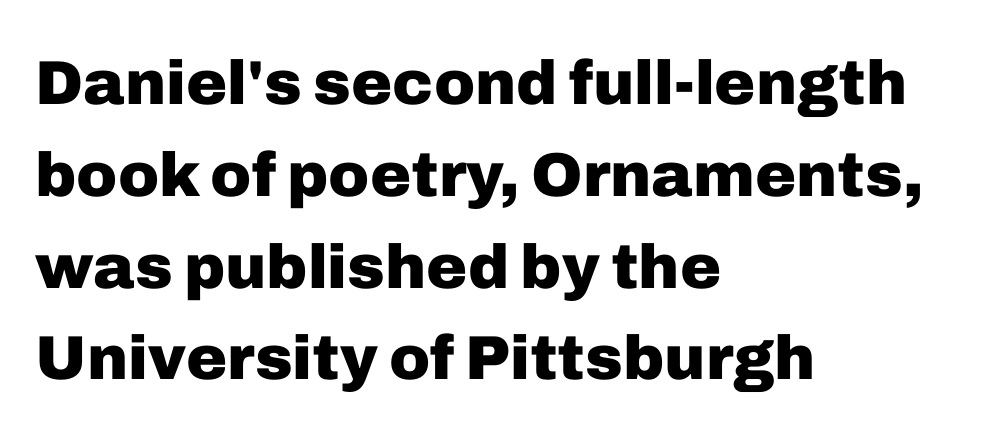
Q: Is the text bold? A: Yes.
Q: Is the text italic (slanted)? A: No, it is upright.
Q: Is the typeface a serif or a sans-serif typeface? A: Sans-serif.
Q: Is the text underlined? A: No.
Q: How is the paragraph aligned? A: Left-aligned.
Q: Is the spacing between letters normal or unusually wide? A: Normal.
Q: Is the spacing between lines tight, normal or loose? A: Normal.
Q: Width (condensed, normal, or wide)? A: Normal.
Q: Stroke contrast? A: Low.
Q: x-height? A: Medium.
Q: Monospaced? A: No.
